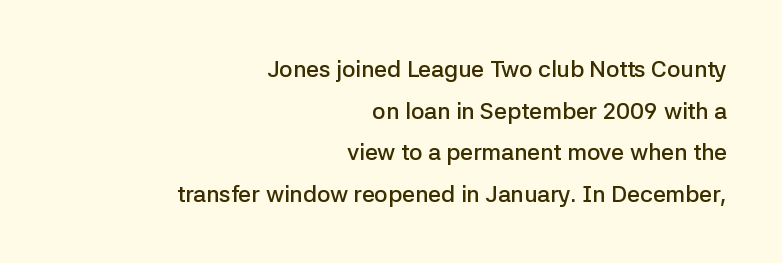
Q: Is the text bold? A: Semi-bold.
Q: Is the text italic (slanted)? A: No, it is upright.
Q: Is the text underlined? A: No.
Q: How is the paragraph aligned? A: Right-aligned.
Q: Is the spacing between letters normal or unusually wide? A: Normal.
